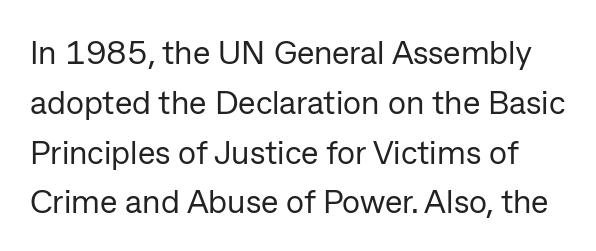
{"serif": "no", "italic": "no", "bold": "no", "weight": "regular", "width": "normal", "stroke_contrast": "low", "x_height": "medium", "monospaced": "no", "underline": "no", "line_spacing": "normal", "line_spacing_ratio": 1.51, "letter_spacing": "normal", "letter_spacing_em": 0.0, "glyph_px": 33}
